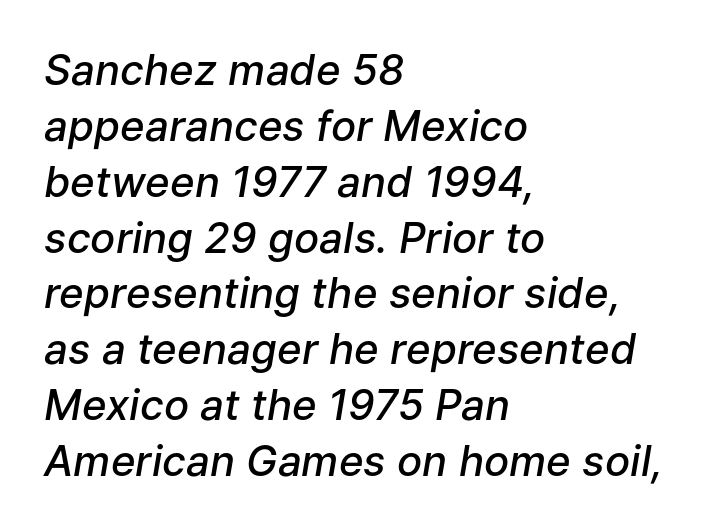
Varying glyph widths throughout — classic text-font behaviour. The space between consecutive lines is moderate. Short note: letters normally spaced. Notice how the stems are inclined rather than vertical — that's the hallmark of italics. Reading down the block, your eye returns to a fixed left position each line. This is the in-between weight designers call semibold or demi.
